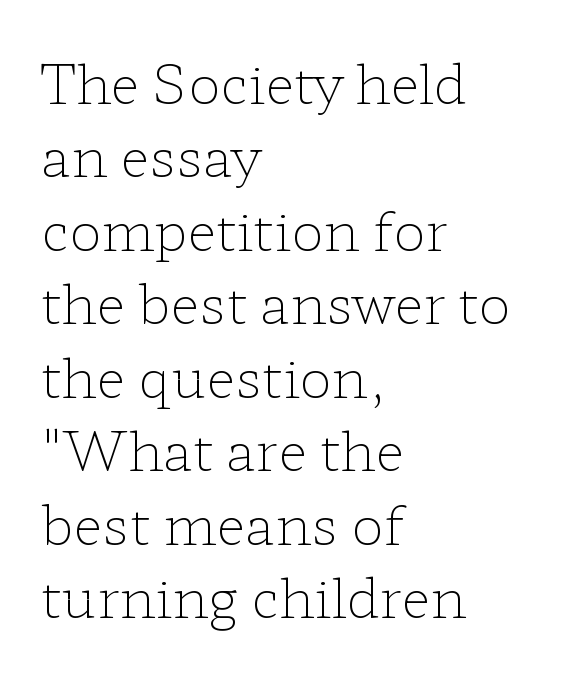
Q: Is the text bold? A: No.
Q: Is the text italic (slanted)? A: No, it is upright.
Q: Is the typeface a serif or a sans-serif typeface? A: Serif.
Q: Is the text underlined? A: No.
Q: How is the paragraph aligned? A: Left-aligned.
Q: Is the spacing between letters normal or unusually wide? A: Normal.
Q: Is the spacing between lines tight, normal or loose? A: Normal.
Q: Width (condensed, normal, or wide)? A: Wide.
Q: Stroke contrast? A: Low.
Q: x-height? A: Medium.
Q: Monospaced? A: No.
